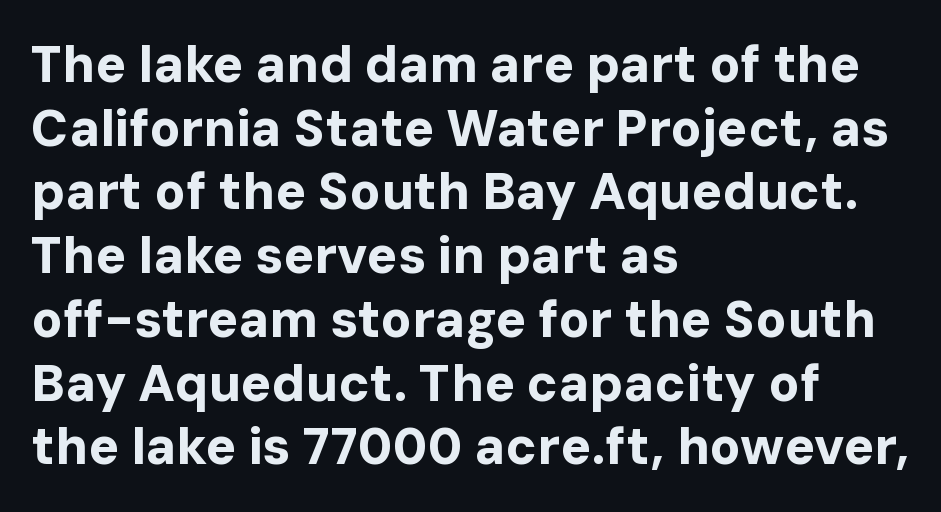
The image shows 51 px bold sans-serif type, upright; set left-aligned, normal line spacing (1.25x), normal letter spacing, not underlined; low stroke contrast and a medium x-height.
